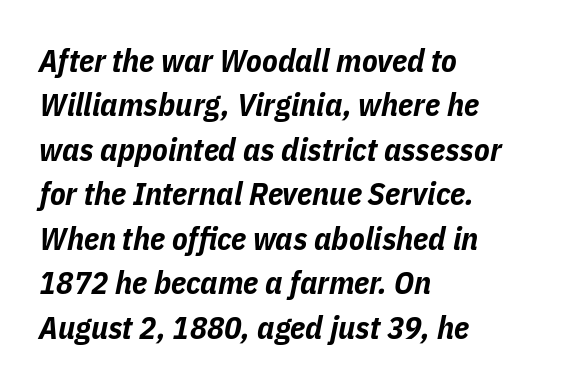
The specimen omits any rule beneath the text block's lines. Horizontal bands of white between lines are of average thickness. The passage shown has conventional tracking throughout. The glyphs look as if they've been sheared to an angle. Each letter keeps its own natural width here, so spacing adapts to shape.
